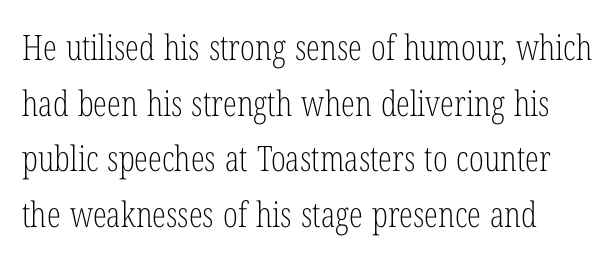
{"serif": "yes", "italic": "no", "bold": "no", "weight": "light", "width": "condensed", "stroke_contrast": "low", "x_height": "medium", "monospaced": "no", "underline": "no", "line_spacing": "normal", "line_spacing_ratio": 1.59, "letter_spacing": "normal", "letter_spacing_em": 0.0, "glyph_px": 35}
